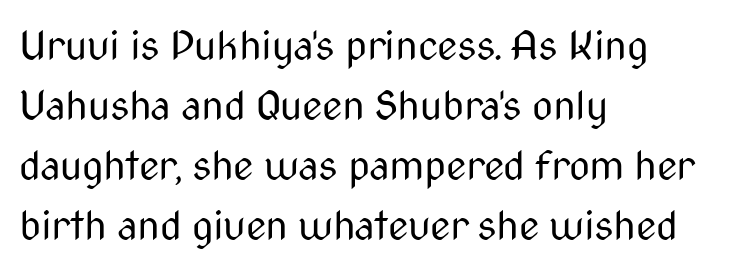
Q: Is the text bold? A: No.
Q: Is the text italic (slanted)? A: No, it is upright.
Q: Is the typeface a serif or a sans-serif typeface? A: Sans-serif.
Q: Is the text underlined? A: No.
Q: How is the paragraph aligned? A: Left-aligned.
Q: Is the spacing between letters normal or unusually wide? A: Normal.
Q: Is the spacing between lines tight, normal or loose? A: Normal.
Q: Width (condensed, normal, or wide)? A: Condensed.
Q: Stroke contrast? A: Medium.
Q: x-height? A: Medium.
Q: Monospaced? A: No.
